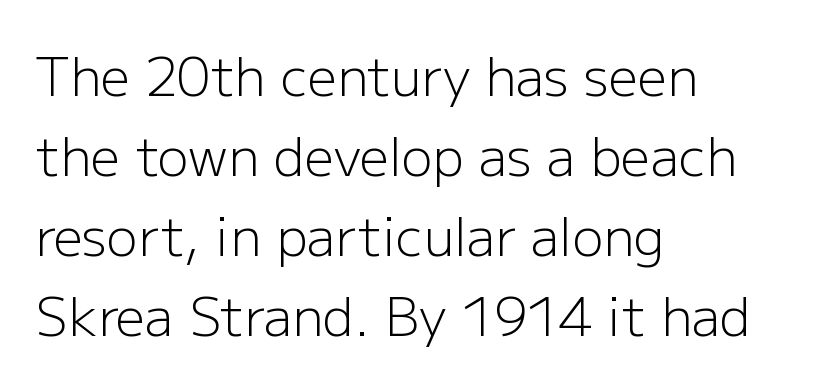
The image shows 52 px light sans-serif type, upright; set left-aligned, normal line spacing (1.54x), normal letter spacing, not underlined; low stroke contrast and a medium x-height.
